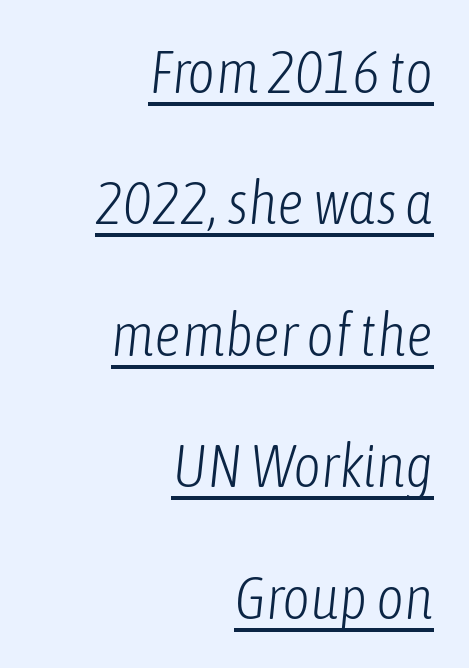
{"italic": "yes", "lean": "right", "slant_degrees": 6, "bold": "no", "weight": "light", "width": "condensed", "stroke_contrast": "low", "x_height": "medium", "monospaced": "no", "underline": "yes", "align": "right", "line_spacing": "loose", "line_spacing_ratio": 2.19, "letter_spacing": "normal", "letter_spacing_em": 0.0, "glyph_px": 60}
